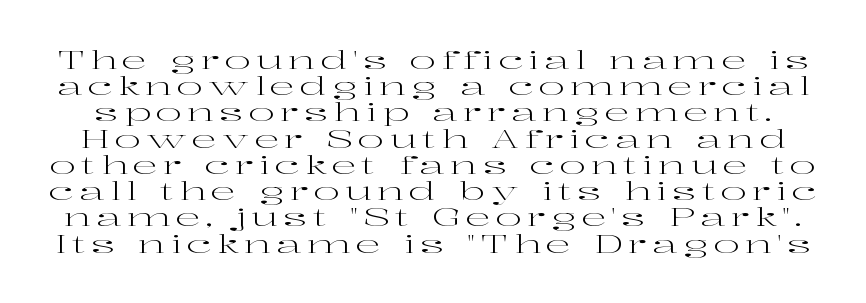
Ordinary non-slanted type is in use. This sample trades vertical openness for compactness between lines. Someone cranked the tracking dial way up on this one. Decoration check: the copy has no underline. Weight: not bold — regular or lighter.
